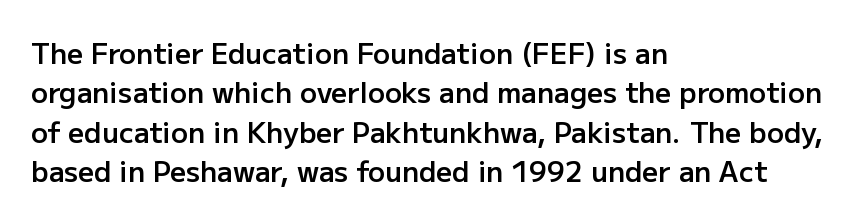
{"serif": "no", "italic": "no", "bold": "semi", "weight": "semibold", "width": "normal", "stroke_contrast": "low", "x_height": "medium", "monospaced": "no", "underline": "no", "align": "left", "line_spacing": "normal", "line_spacing_ratio": 1.41, "letter_spacing": "normal", "letter_spacing_em": 0.0, "glyph_px": 28}
